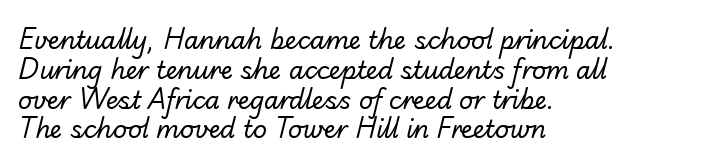
Just letters on the line, the space beneath them empty. Nothing heavy about these letters — not bold at all. There is no visible air inserted between adjacent glyphs. The text block is weighted toward the left margin, trailing off unevenly rightward.
